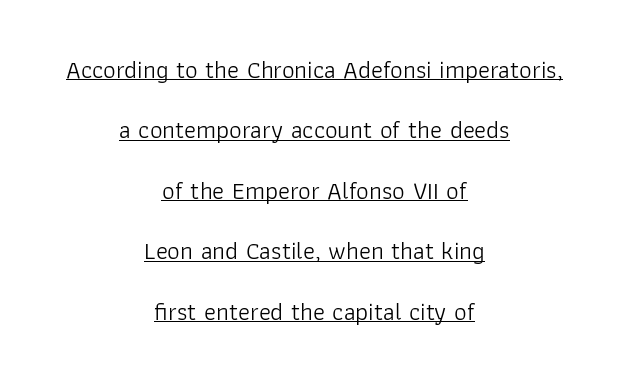
{"italic": "no", "bold": "no", "underline": "yes", "align": "center", "line_spacing": "loose", "line_spacing_ratio": 2.42, "letter_spacing": "normal", "letter_spacing_em": 0.0, "glyph_px": 25}
